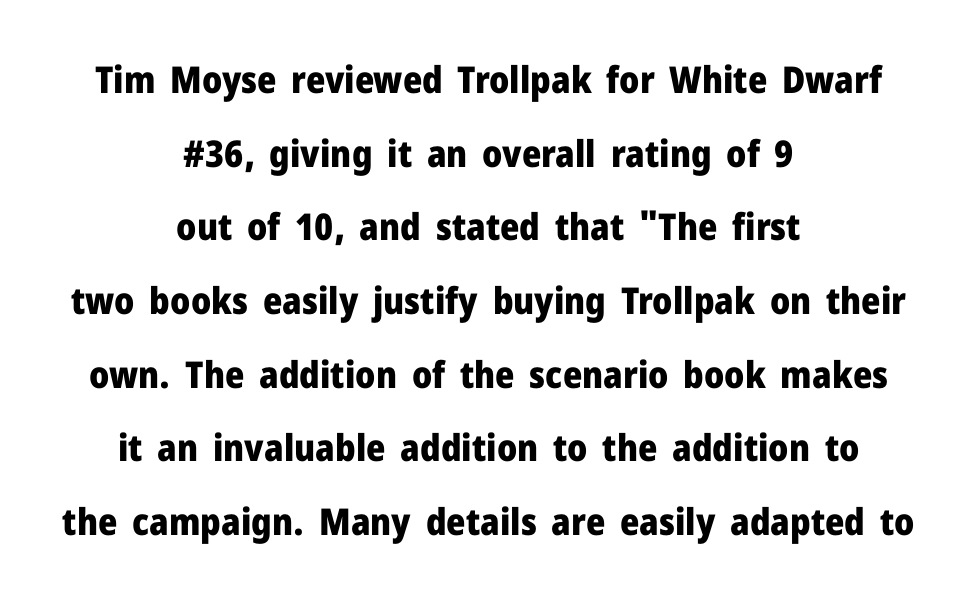
{"serif": "no", "italic": "no", "bold": "yes", "weight": "heavy", "width": "normal", "stroke_contrast": "low", "x_height": "medium", "monospaced": "no", "underline": "no", "align": "center", "line_spacing": "loose", "line_spacing_ratio": 1.99, "letter_spacing": "normal", "letter_spacing_em": 0.0, "glyph_px": 37}
